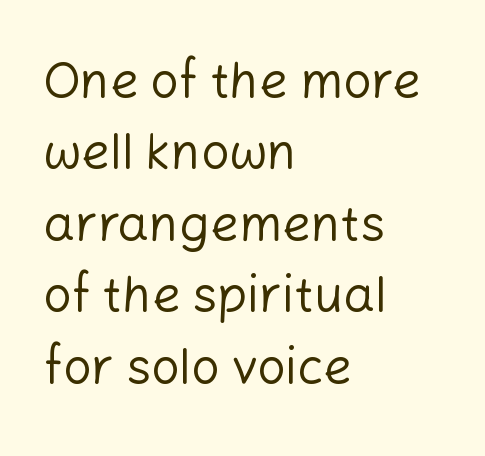
Evenly set lines give the paragraph a standard silhouette. Heft: none added — not bold. Tracking here is standard; glyphs follow each other at the usual distance. This rendering features lettering with no underline. Ordinary non-slanted type is in use. Observe the absence of serifs on each vertical stroke in this sample.
